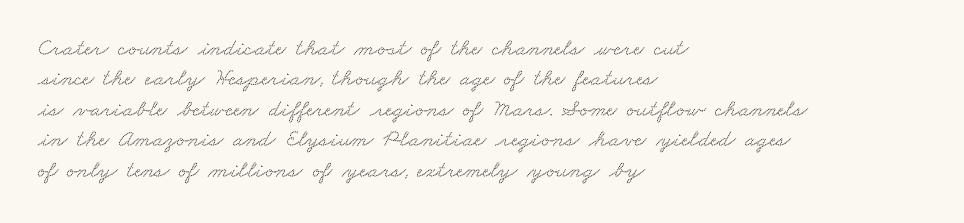
The image shows 24 px text type; set left-aligned, normal line spacing (1.27x), normal letter spacing, not underlined.
